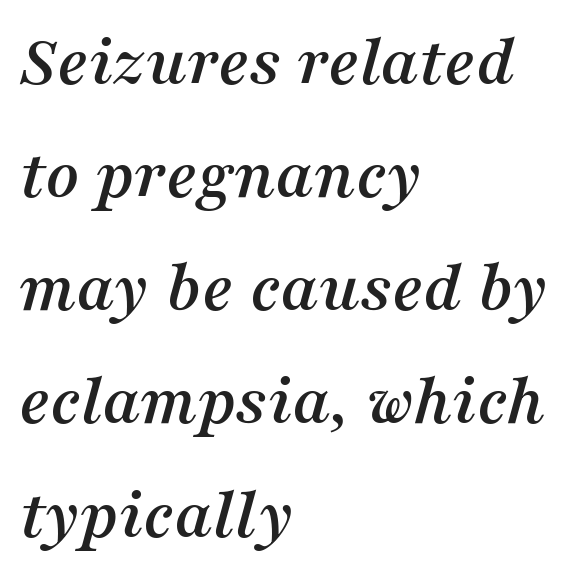
Q: Is the text italic (slanted)? A: Yes, it leans right by about 16 degrees.
Q: Is the typeface a serif or a sans-serif typeface? A: Serif.
Q: Is the text underlined? A: No.
Q: How is the paragraph aligned? A: Left-aligned.
Q: Is the spacing between letters normal or unusually wide? A: Normal.
Q: Is the spacing between lines tight, normal or loose? A: Normal.
Q: Width (condensed, normal, or wide)? A: Normal.
Q: Stroke contrast? A: Medium.
Q: x-height? A: Medium.
Q: Monospaced? A: No.
